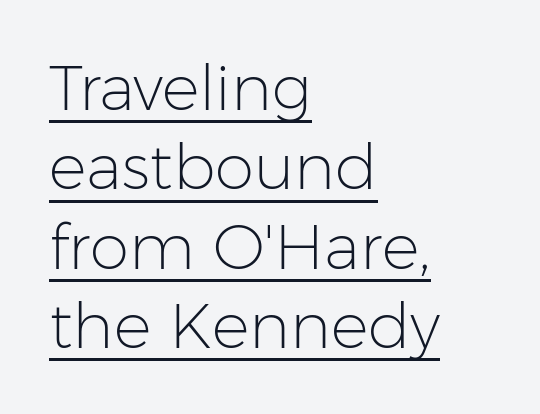
The image shows 63 px light sans-serif type, upright; set left-aligned, normal line spacing (1.26x), normal letter spacing, underlined; low stroke contrast and a medium x-height.
